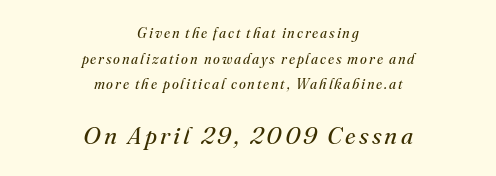
The image shows 24 px text type, italic (leaning right); set centered, line spacing 1.83x, not underlined; the second (bottom) block is 1.71x larger.
